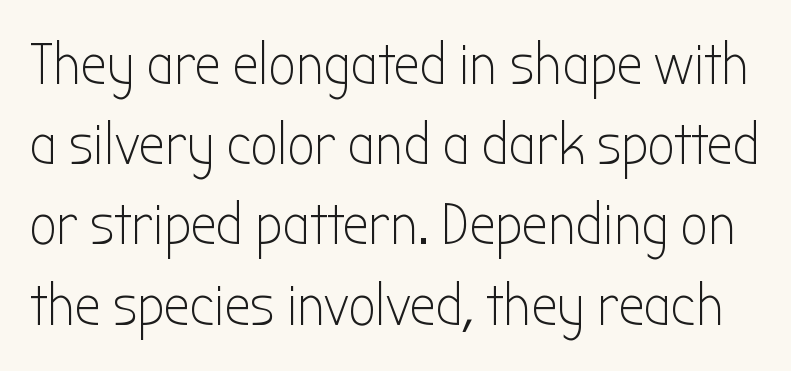
Ink coverage per letter is moderate at most. The letters carry no serifs — their stems end cleanly without finishing strokes. Designer's note — italics off, roman on. This sample keeps an unexceptional amount of space between lines. You could call the tracking neutral — neither tight nor loose.
